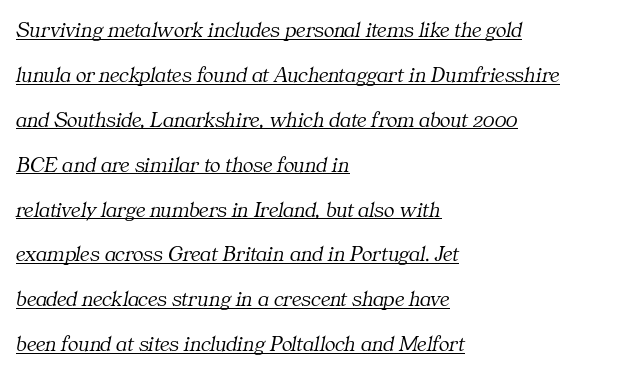
Q: Is the text bold? A: No.
Q: Is the text italic (slanted)? A: Yes, it leans right by about 11 degrees.
Q: Is the text underlined? A: Yes.
Q: How is the paragraph aligned? A: Left-aligned.
Q: Is the spacing between letters normal or unusually wide? A: Normal.
Q: Is the spacing between lines tight, normal or loose? A: Loose.
